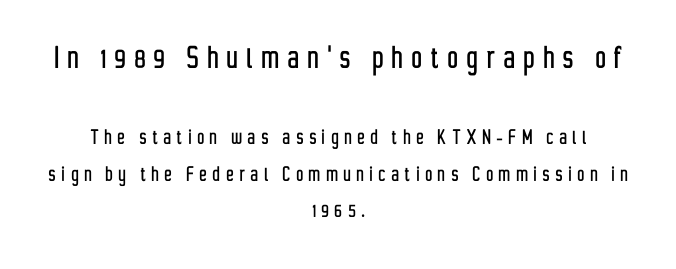
The image shows 36 px condensed sans-serif type, upright; set centered, normal line spacing (1.53x), unusually wide letter spacing (+0.25 em), not underlined; the first (top) block is 1.5x larger; low stroke contrast and a medium x-height.
